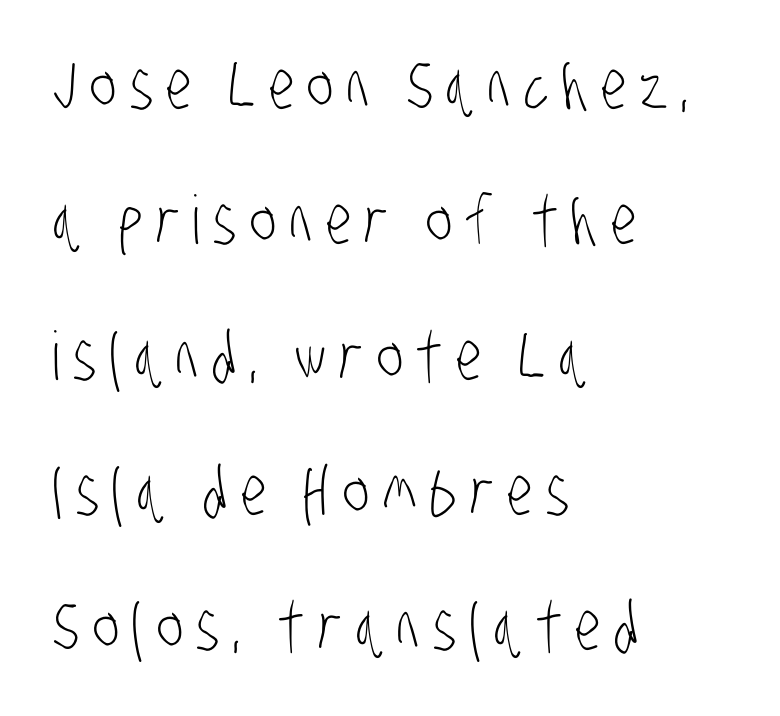
The image shows 67 px light, condensed sans-serif type; set left-aligned, loose line spacing (2.02x), unusually wide letter spacing (+0.2 em), not underlined; low stroke contrast and a large x-height.
